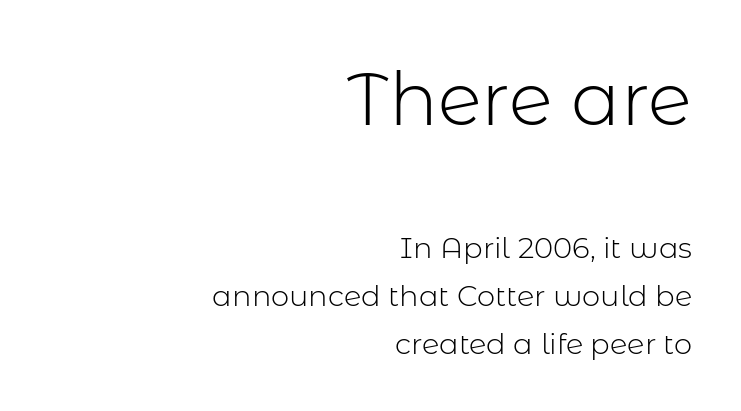
When letters stand straight like this, we call the style roman or upright. Typesetter's note — upper block bumped up in size, lower block left smaller. Words appear dense and cohesive because spacing is normal. Letters have the restrained weight of plain body copy at most. Typeset ragged left — the right edge is the straight one. What kind of face is this? One without serifs — a sans.
